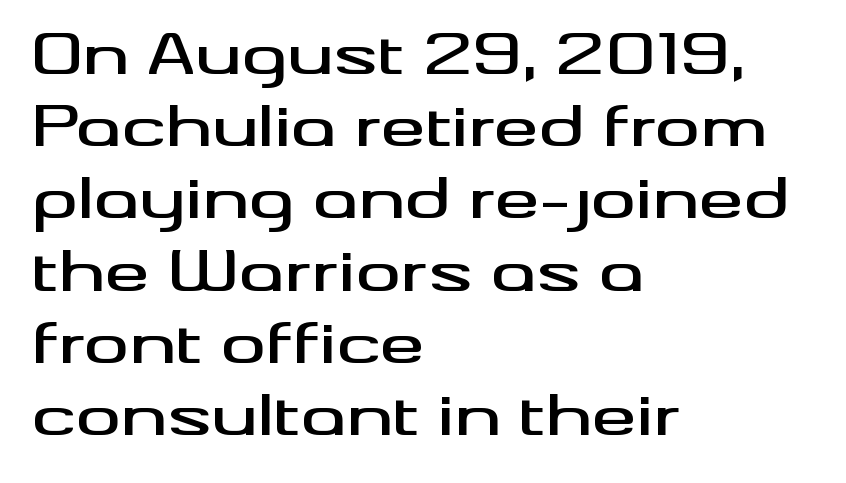
The glyphs are unaccompanied by any horizontal stroke below them. The letters advance in unequal steps, a hallmark of proportional type. When letters stand straight like this, we call the style roman or upright. The glyphs in this specimen are sans serif.
